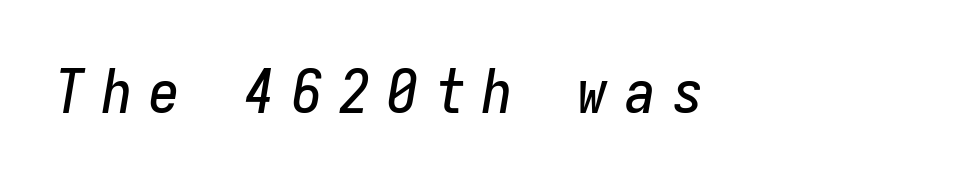
Notice how the passage keeps a crisp vertical edge on the left only. How are the letters spaced? Widely, with obvious added tracking. Yep, that's italic — everything's leaning. Underline: absent.
